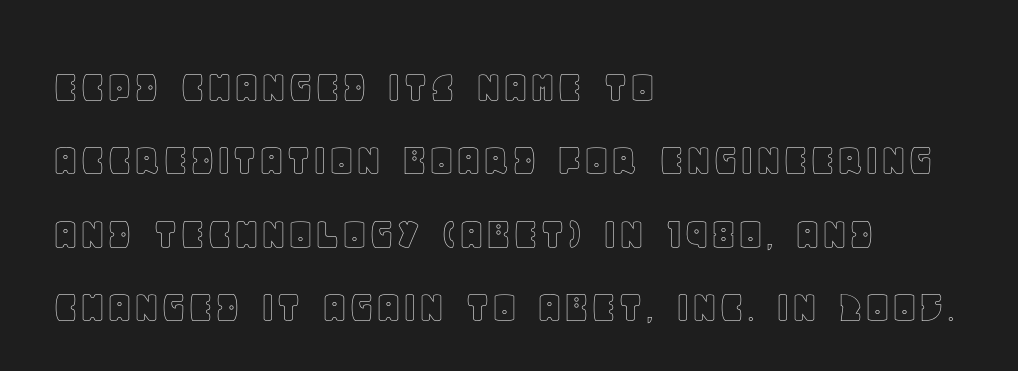
Q: Is the text italic (slanted)? A: No, it is upright.
Q: Is the text underlined? A: No.
Q: How is the paragraph aligned? A: Left-aligned.
Q: Is the spacing between letters normal or unusually wide? A: Normal.
Q: Is the spacing between lines tight, normal or loose? A: Normal.
Q: Width (condensed, normal, or wide)? A: Normal.
Q: x-height? A: Large.
Q: Monospaced? A: No.
